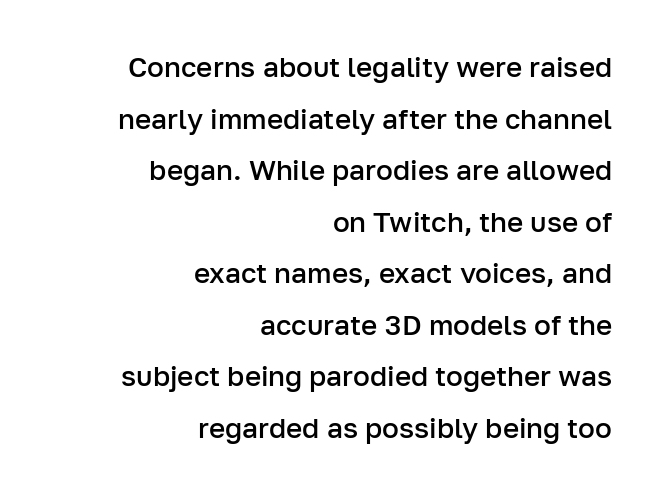
The image shows 28 px semibold sans-serif type, upright; set right-aligned, line spacing 1.84x, normal letter spacing, not underlined; low stroke contrast and a medium x-height.
